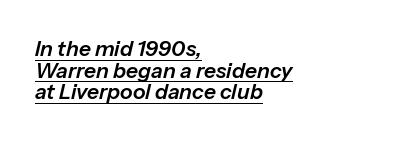
The image shows 21 px text type, italic (leaning right); set left-aligned, tight line spacing (1.03x), normal letter spacing, underlined.
